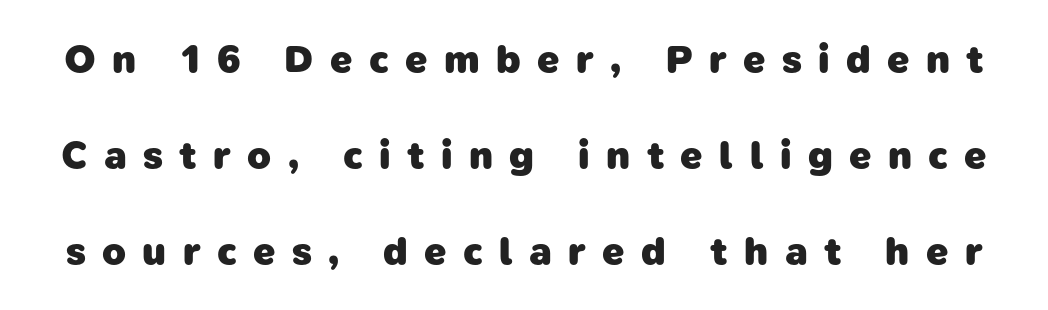
Q: Is the text bold? A: Yes.
Q: Is the typeface a serif or a sans-serif typeface? A: Sans-serif.
Q: Is the text underlined? A: No.
Q: Is the spacing between letters normal or unusually wide? A: Unusually wide.
Q: Is the spacing between lines tight, normal or loose? A: Loose.
Q: Width (condensed, normal, or wide)? A: Normal.
Q: Stroke contrast? A: Low.
Q: x-height? A: Medium.
Q: Monospaced? A: No.
